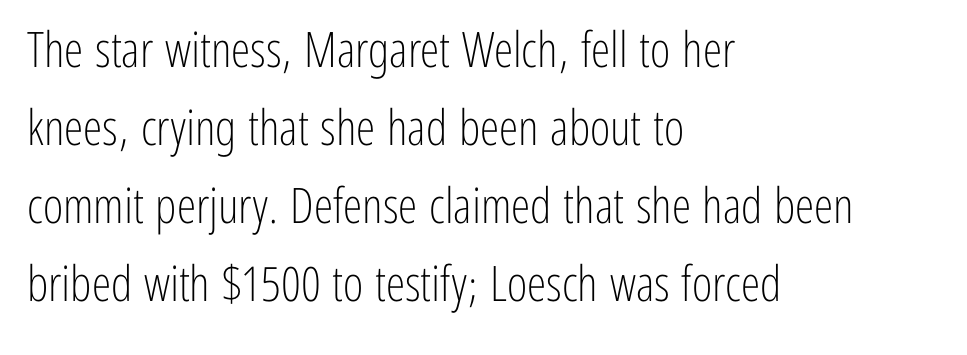
{"serif": "no", "italic": "no", "bold": "no", "weight": "light", "width": "condensed", "stroke_contrast": "low", "x_height": "medium", "monospaced": "no", "underline": "no", "align": "left", "line_spacing": "normal", "line_spacing_ratio": 1.59, "letter_spacing": "normal", "letter_spacing_em": 0.0, "glyph_px": 49}
